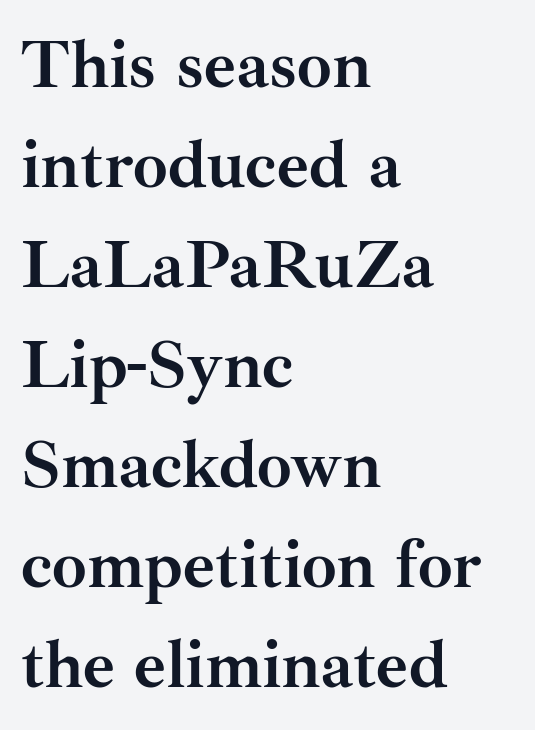
The face used here is proportionally spaced, like ordinary book or web type. Caption: multi-line text, flush left, ragged right. The text was rendered using a seriffed face with decorative stroke endings. Designer's note — italics off, roman on. What's the leading like? Ordinary, nothing unusual.
